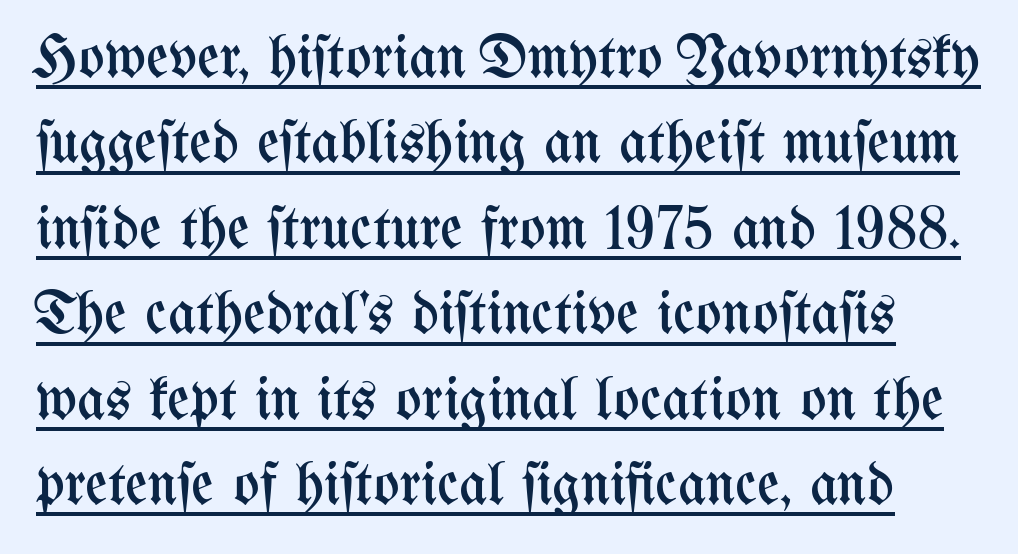
Q: Is the text bold? A: No.
Q: Is the text italic (slanted)? A: No, it is upright.
Q: Is the text underlined? A: Yes.
Q: Is the spacing between letters normal or unusually wide? A: Normal.
Q: Is the spacing between lines tight, normal or loose? A: Normal.
Q: Width (condensed, normal, or wide)? A: Condensed.
Q: Stroke contrast? A: Medium.
Q: x-height? A: Medium.
Q: Monospaced? A: No.
